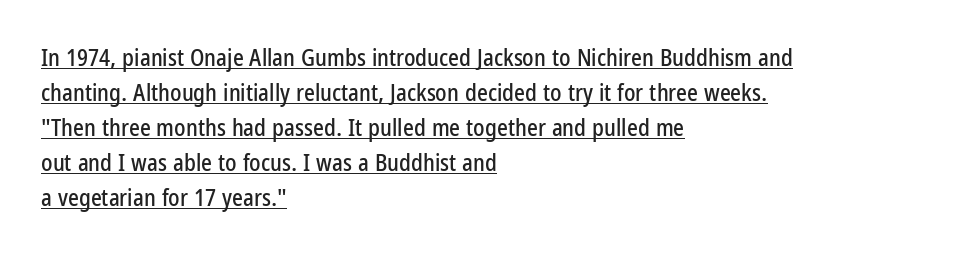
Q: Is the text italic (slanted)? A: No, it is upright.
Q: Is the text underlined? A: Yes.
Q: How is the paragraph aligned? A: Left-aligned.
Q: Is the spacing between letters normal or unusually wide? A: Normal.
Q: Is the spacing between lines tight, normal or loose? A: Normal.
